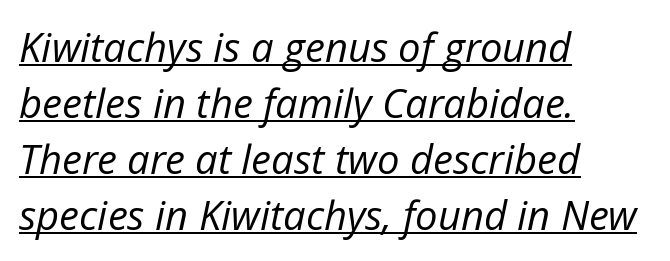
These lines keep a tight, regular rhythm from letter to letter. Italic? Definitely — the glyphs are oblique. The letters advance in unequal steps, a hallmark of proportional type. Alignment: flush left.
